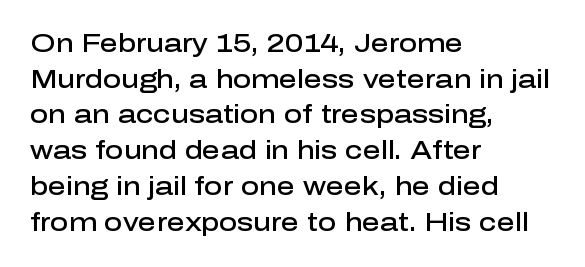
The image shows 25 px text type, upright; set left-aligned, normal line spacing (1.43x), normal letter spacing, not underlined.
